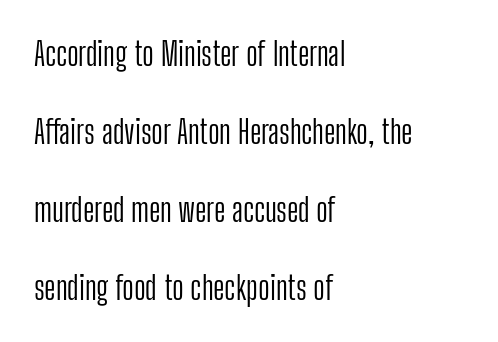
The image shows 32 px light, condensed sans-serif type, upright; set left-aligned, loose line spacing (2.44x), normal letter spacing, not underlined; low stroke contrast and a medium x-height.
